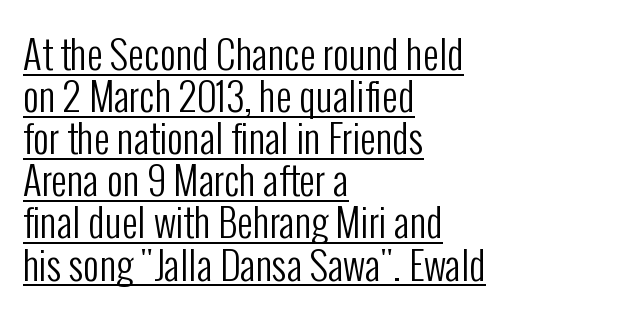
Q: Is the text bold? A: No.
Q: Is the text italic (slanted)? A: No, it is upright.
Q: Is the typeface a serif or a sans-serif typeface? A: Sans-serif.
Q: Is the text underlined? A: Yes.
Q: How is the paragraph aligned? A: Left-aligned.
Q: Is the spacing between letters normal or unusually wide? A: Normal.
Q: Is the spacing between lines tight, normal or loose? A: Tight.
Q: Width (condensed, normal, or wide)? A: Condensed.
Q: Stroke contrast? A: Low.
Q: x-height? A: Medium.
Q: Monospaced? A: No.
